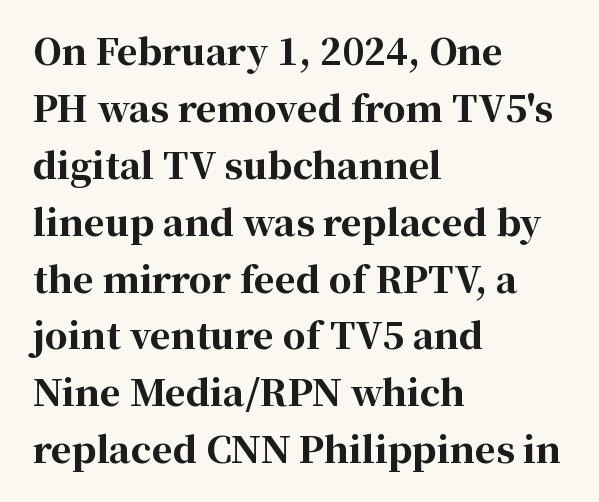
The passage shown is not underscored anywhere. Regarding leading, the lines here are spaced in the standard way. The font's upright variant was chosen for this text. Is this a fixed-width face? No — the glyphs have proportional, varying widths. The face used here is rendered with its standard letterfit. Examine the stroke ends and you'll spot serifs.
